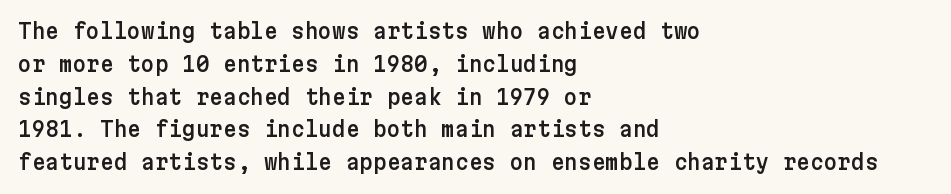
Q: Is the text italic (slanted)? A: No, it is upright.
Q: Is the text underlined? A: No.
Q: How is the paragraph aligned? A: Left-aligned.
Q: Is the spacing between letters normal or unusually wide? A: Normal.
Q: Is the spacing between lines tight, normal or loose? A: Normal.
